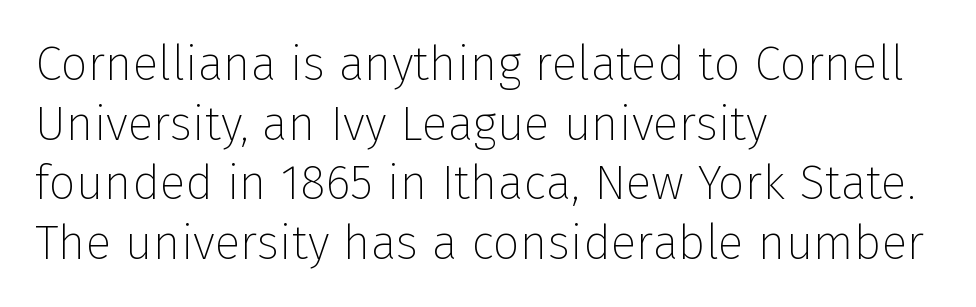
Q: Is the text bold? A: No.
Q: Is the text italic (slanted)? A: No, it is upright.
Q: Is the typeface a serif or a sans-serif typeface? A: Sans-serif.
Q: Is the text underlined? A: No.
Q: How is the paragraph aligned? A: Left-aligned.
Q: Is the spacing between letters normal or unusually wide? A: Normal.
Q: Width (condensed, normal, or wide)? A: Normal.
Q: Stroke contrast? A: Low.
Q: x-height? A: Medium.
Q: Monospaced? A: No.
